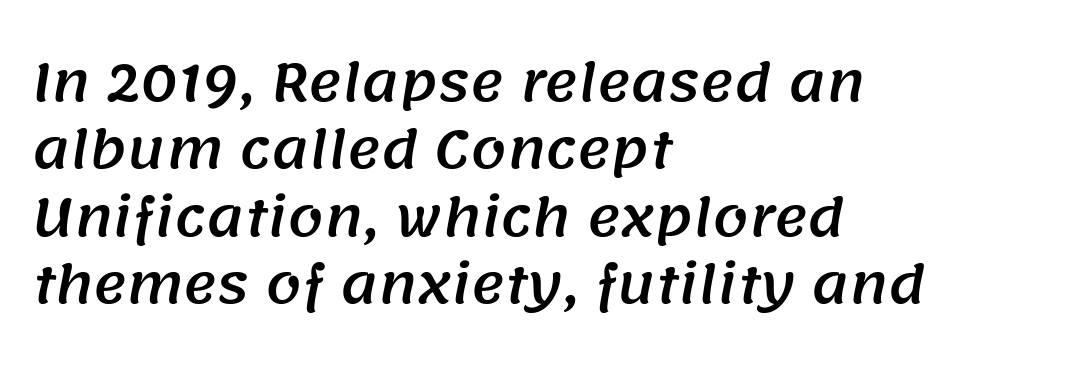
{"serif": "no", "width": "normal", "stroke_contrast": "medium", "x_height": "large", "monospaced": "no", "underline": "no", "align": "left", "line_spacing": "normal", "line_spacing_ratio": 1.32, "letter_spacing": "normal", "letter_spacing_em": 0.0, "glyph_px": 51}
